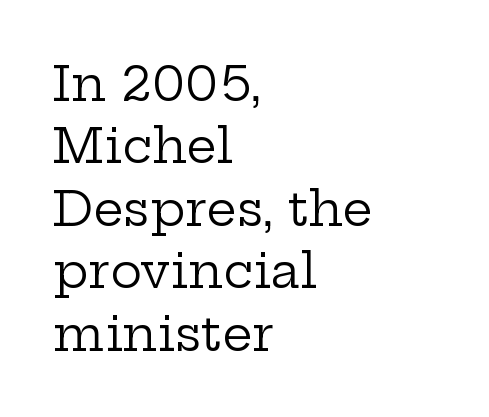
Q: Is the text bold? A: No.
Q: Is the text italic (slanted)? A: No, it is upright.
Q: Is the typeface a serif or a sans-serif typeface? A: Serif.
Q: Is the text underlined? A: No.
Q: How is the paragraph aligned? A: Left-aligned.
Q: Is the spacing between letters normal or unusually wide? A: Normal.
Q: Is the spacing between lines tight, normal or loose? A: Normal.
Q: Width (condensed, normal, or wide)? A: Wide.
Q: Stroke contrast? A: Low.
Q: x-height? A: Medium.
Q: Monospaced? A: No.
